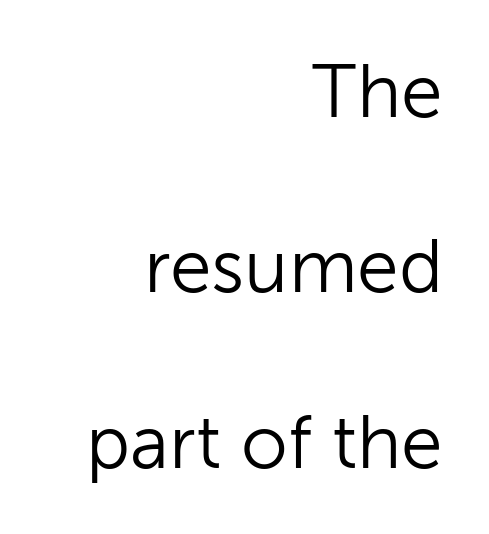
{"serif": "no", "italic": "no", "bold": "no", "weight": "light", "width": "normal", "stroke_contrast": "low", "x_height": "medium", "monospaced": "no", "underline": "no", "align": "right", "line_spacing": "loose", "line_spacing_ratio": 2.34, "letter_spacing": "normal", "letter_spacing_em": 0.0, "glyph_px": 75}
